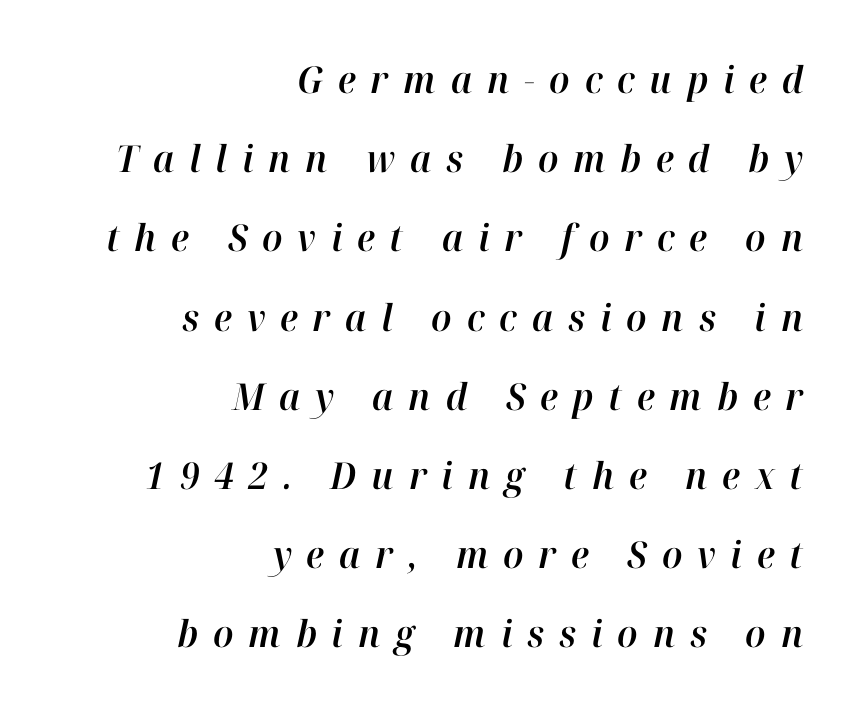
{"italic": "yes", "lean": "right", "slant_degrees": 12, "width": "normal", "stroke_contrast": "high", "x_height": "medium", "monospaced": "no", "underline": "no", "align": "right", "line_spacing": "loose", "line_spacing_ratio": 2.14, "letter_spacing": "wide", "letter_spacing_em": 0.4, "glyph_px": 37}
